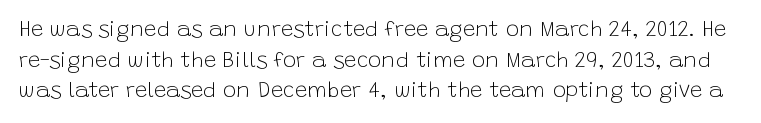
The image shows 22 px text type, upright; set normal line spacing (1.39x), normal letter spacing, not underlined.
